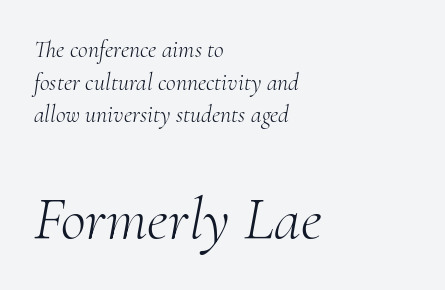
The image shows 61 px light serif type, italic (leaning right); set left-aligned, normal line spacing (1.36x), normal letter spacing, not underlined; the second (bottom) block is 2.54x larger; medium stroke contrast and a small x-height.
